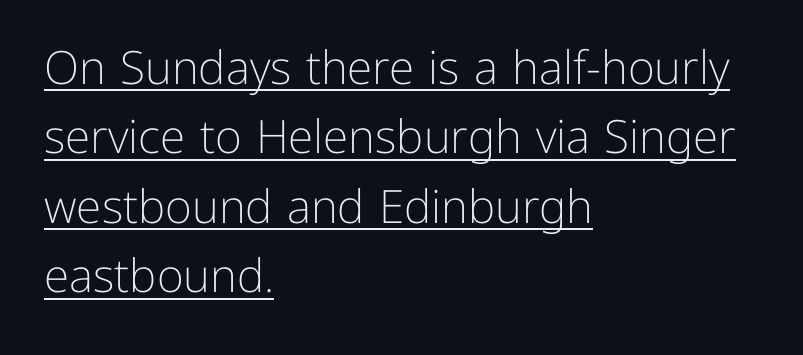
{"serif": "no", "italic": "no", "bold": "no", "weight": "light", "width": "normal", "stroke_contrast": "low", "x_height": "medium", "monospaced": "no", "underline": "yes", "align": "left", "line_spacing": "normal", "line_spacing_ratio": 1.51, "letter_spacing": "normal", "letter_spacing_em": 0.0, "glyph_px": 46}
